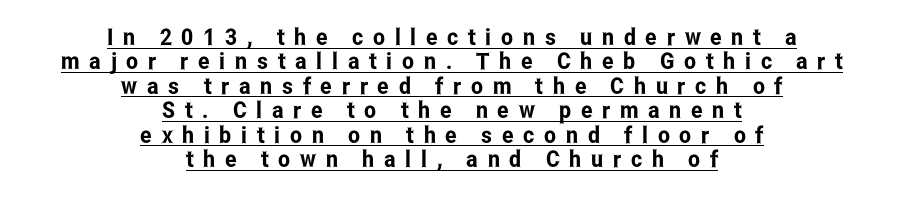
The image shows 23 px text type, upright; set centered, tight line spacing (1.06x), unusually wide letter spacing (+0.42 em), underlined.
